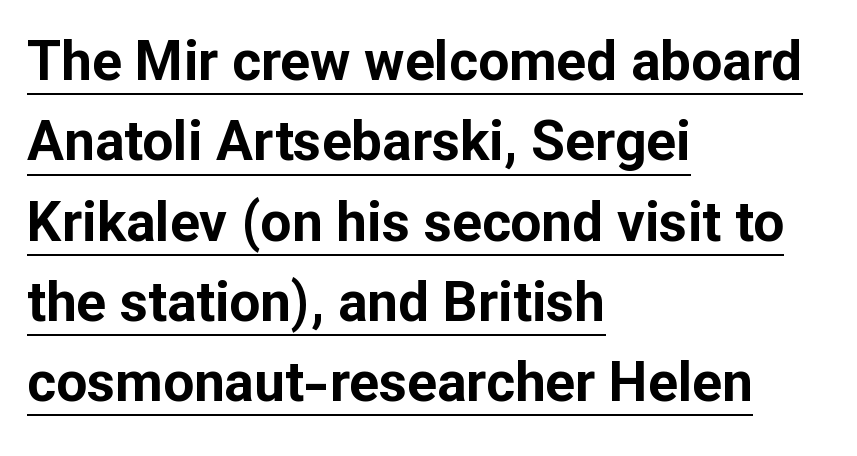
The image shows 55 px bold sans-serif type, upright; set left-aligned, normal line spacing (1.46x), normal letter spacing, underlined; low stroke contrast and a medium x-height.
